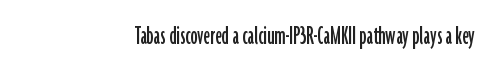
{"serif": "no", "italic": "no", "width": "condensed", "stroke_contrast": "low", "x_height": "medium", "monospaced": "no", "underline": "no", "letter_spacing": "normal", "letter_spacing_em": 0.0, "glyph_px": 28}
